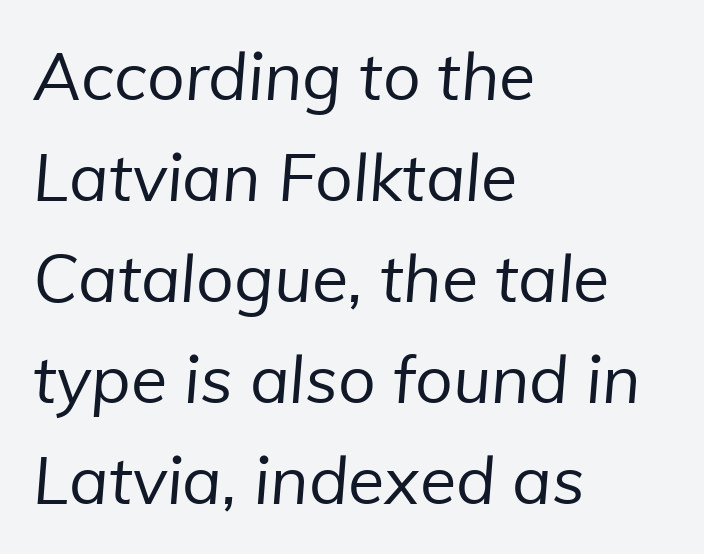
The image shows 66 px regular-weight sans-serif type; set left-aligned, normal line spacing (1.53x), normal letter spacing, not underlined; low stroke contrast and a medium x-height.
